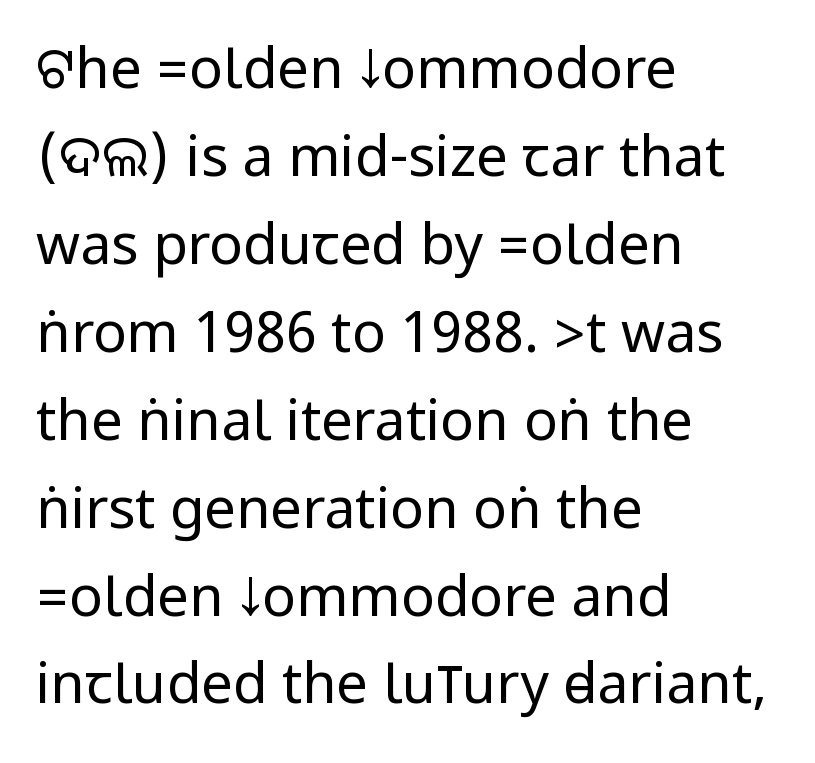
{"serif": "no", "italic": "no", "bold": "no", "weight": "regular", "width": "condensed", "stroke_contrast": "low", "underline": "no", "align": "left", "line_spacing": "normal", "line_spacing_ratio": 1.57, "letter_spacing": "normal", "letter_spacing_em": 0.0, "glyph_px": 56}
